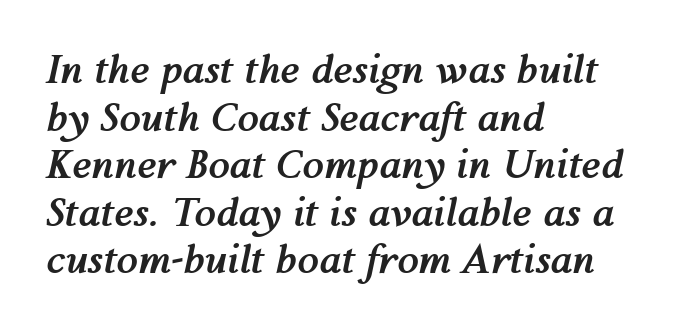
Q: Is the text bold? A: Yes.
Q: Is the text italic (slanted)? A: Yes, it leans right by about 12 degrees.
Q: Is the text underlined? A: No.
Q: How is the paragraph aligned? A: Left-aligned.
Q: Is the spacing between letters normal or unusually wide? A: Normal.
Q: Width (condensed, normal, or wide)? A: Normal.
Q: Stroke contrast? A: Medium.
Q: x-height? A: Medium.
Q: Monospaced? A: No.
